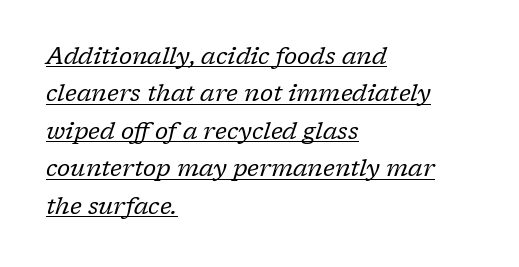
Q: Is the text bold? A: No.
Q: Is the text italic (slanted)? A: Yes, it leans right by about 17 degrees.
Q: Is the text underlined? A: Yes.
Q: How is the paragraph aligned? A: Left-aligned.
Q: Is the spacing between letters normal or unusually wide? A: Normal.
Q: Is the spacing between lines tight, normal or loose? A: Normal.
